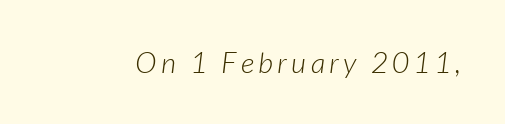
{"italic": "yes", "lean": "right", "slant_degrees": 7, "bold": "no", "weight": "light", "width": "normal", "stroke_contrast": "low", "x_height": "medium", "monospaced": "no", "underline": "no", "glyph_px": 29}
